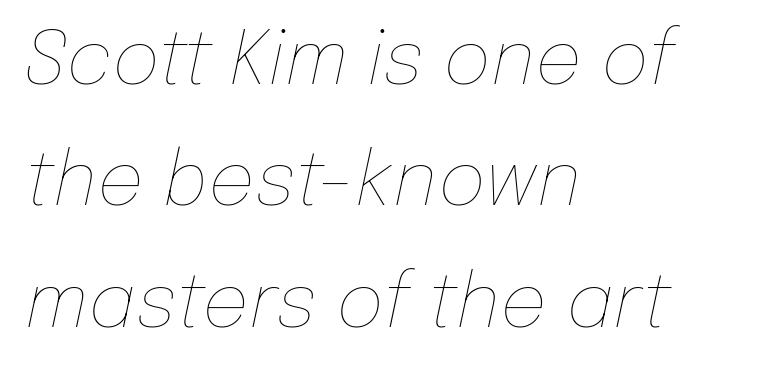
The image shows 74 px thin type, italic (leaning right); set left-aligned, normal line spacing (1.64x), normal letter spacing, not underlined; low stroke contrast and a medium x-height.
